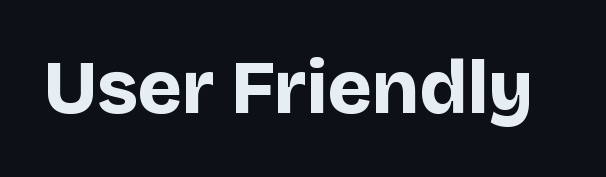
Q: Is the text bold? A: Yes.
Q: Is the text italic (slanted)? A: No, it is upright.
Q: Is the typeface a serif or a sans-serif typeface? A: Sans-serif.
Q: Is the text underlined? A: No.
Q: Is the spacing between letters normal or unusually wide? A: Normal.
Q: Width (condensed, normal, or wide)? A: Normal.
Q: Stroke contrast? A: Low.
Q: x-height? A: Large.
Q: Monospaced? A: No.
